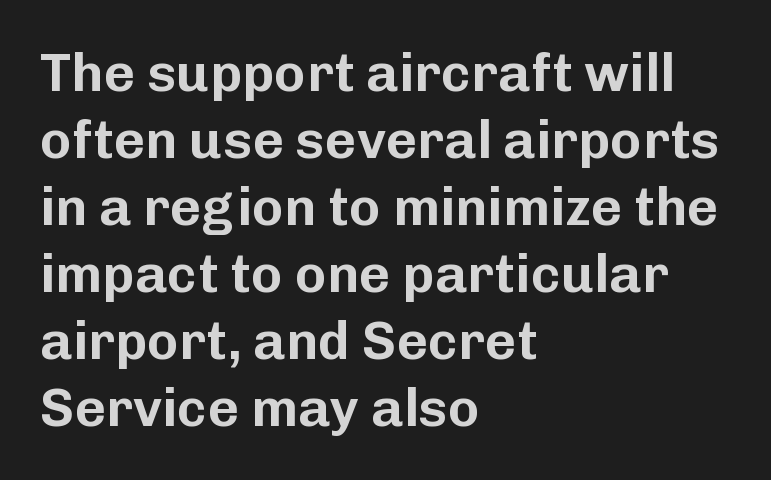
Q: Is the text italic (slanted)? A: No, it is upright.
Q: Is the typeface a serif or a sans-serif typeface? A: Sans-serif.
Q: Is the text underlined? A: No.
Q: How is the paragraph aligned? A: Left-aligned.
Q: Is the spacing between letters normal or unusually wide? A: Normal.
Q: Width (condensed, normal, or wide)? A: Normal.
Q: Stroke contrast? A: Low.
Q: x-height? A: Medium.
Q: Monospaced? A: No.
